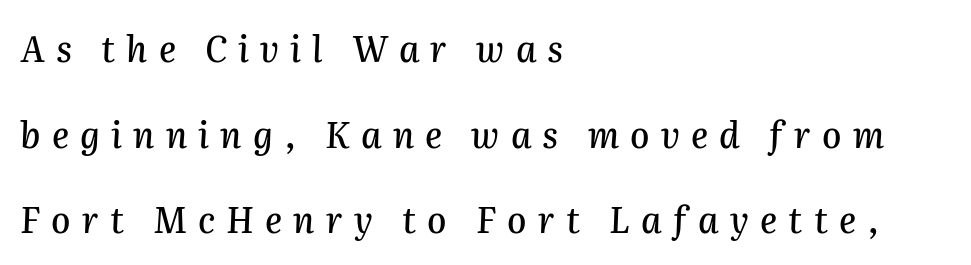
Q: Is the text italic (slanted)? A: Yes, it leans right by about 2 degrees.
Q: Is the text underlined? A: No.
Q: How is the paragraph aligned? A: Left-aligned.
Q: Is the spacing between letters normal or unusually wide? A: Unusually wide.
Q: Is the spacing between lines tight, normal or loose? A: Loose.
Q: Width (condensed, normal, or wide)? A: Normal.
Q: Stroke contrast? A: Medium.
Q: x-height? A: Medium.
Q: Monospaced? A: No.
